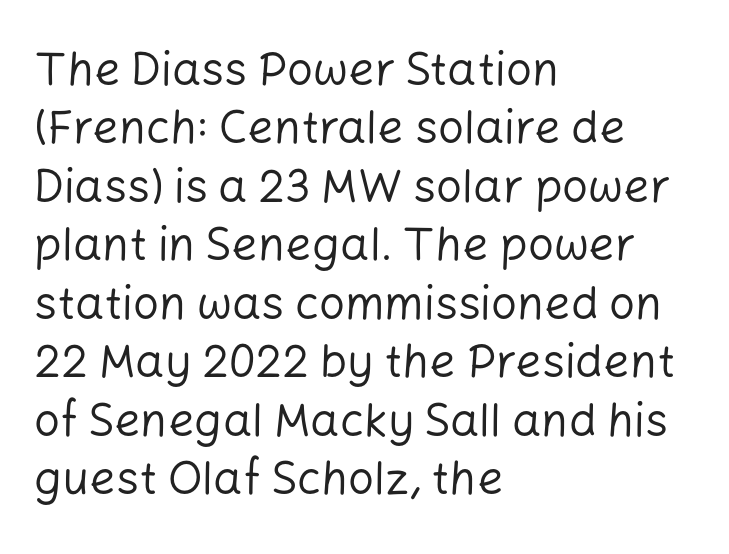
The image shows 46 px regular-weight sans-serif type, upright; set left-aligned, normal line spacing (1.27x), normal letter spacing, not underlined; low stroke contrast and a medium x-height.
